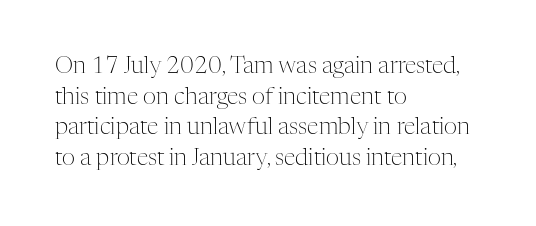
The image shows 23 px text type, upright; set left-aligned, normal line spacing (1.33x), normal letter spacing, not underlined.
